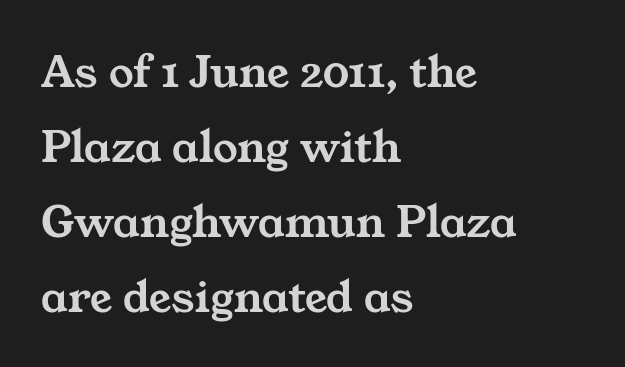
Glyph-to-glyph distance matches everyday printed text. Note the varied advance widths — an 'i' is clearly narrower than an 'm'. Compared with typical paragraphs, the rows here are spaced about the same. This rendering features lettering with no underline. The lines in this sample share a left origin and differ only in where they stop. A typesetter would label this face a serif.
